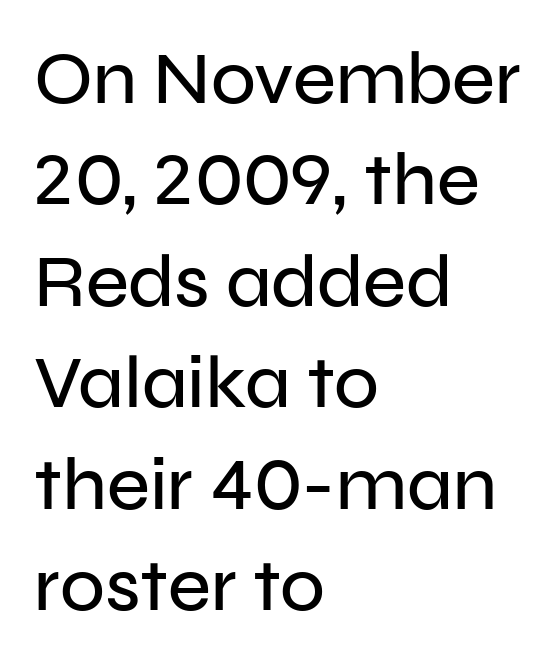
The image shows 74 px sans-serif type, upright; set left-aligned, normal line spacing (1.37x), normal letter spacing, not underlined; low stroke contrast and a medium x-height.
